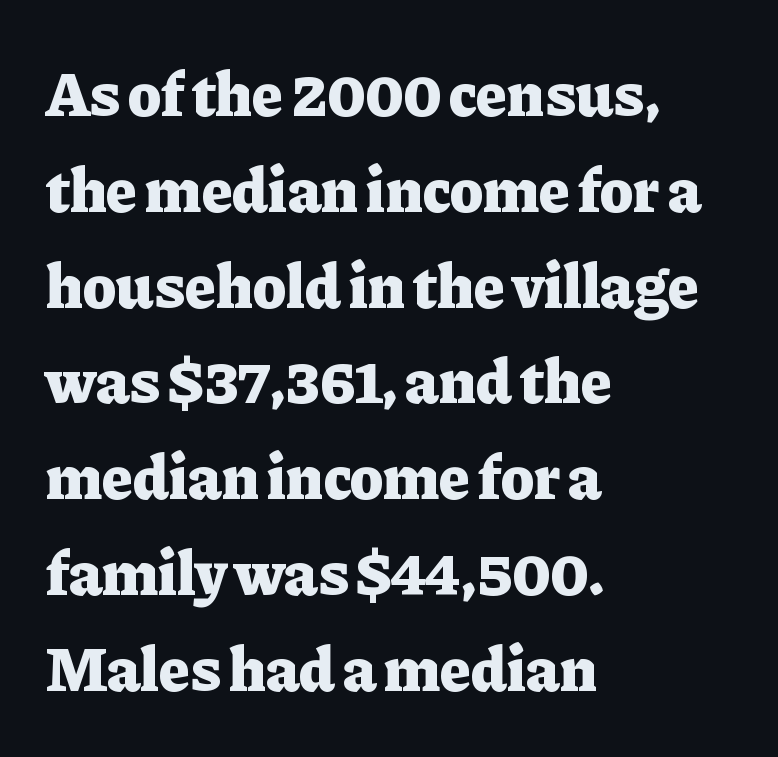
The image shows 63 px heavy serif type, upright; set left-aligned, normal line spacing (1.52x), normal letter spacing, not underlined; low stroke contrast and a medium x-height.
